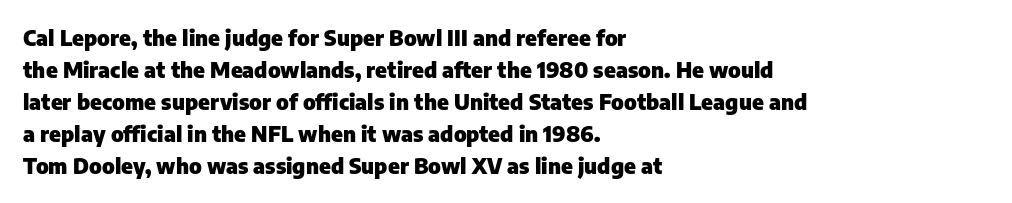
{"italic": "no", "bold": "yes", "underline": "no", "align": "left", "line_spacing": "normal", "line_spacing_ratio": 1.46, "letter_spacing": "normal", "letter_spacing_em": 0.0, "glyph_px": 22}
